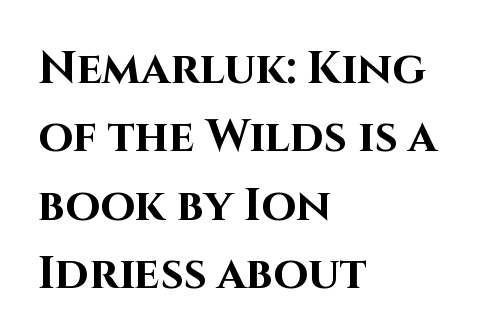
Style check: upright. The letters advance in unequal steps, a hallmark of proportional type. The font family rendered here belongs to the sans-serif group. This is heavy type, rendered in bold.
